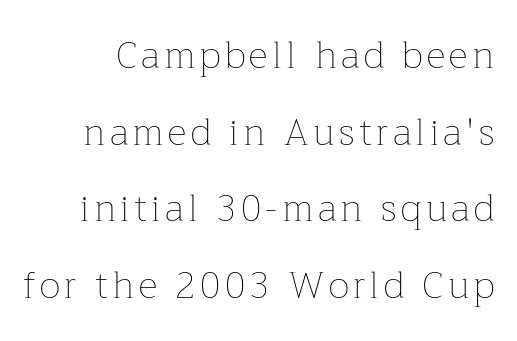
Q: Is the text bold? A: No.
Q: Is the text italic (slanted)? A: No, it is upright.
Q: Is the text underlined? A: No.
Q: Is the spacing between lines tight, normal or loose? A: Loose.
Q: Width (condensed, normal, or wide)? A: Normal.
Q: Stroke contrast? A: Low.
Q: x-height? A: Medium.
Q: Monospaced? A: No.
